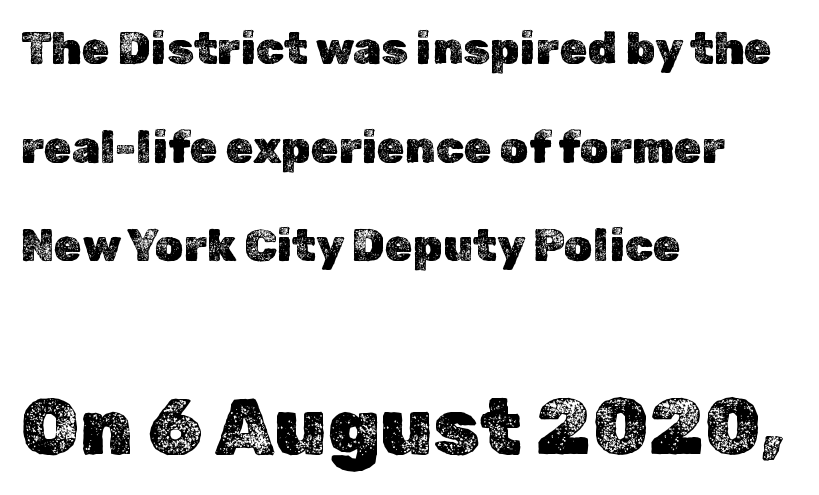
Q: Is the text italic (slanted)? A: No, it is upright.
Q: Is the text underlined? A: No.
Q: How is the paragraph aligned? A: Left-aligned.
Q: Is the spacing between letters normal or unusually wide? A: Normal.
Q: Is the spacing between lines tight, normal or loose? A: Loose.
Q: Which block of text is set in a larger size, the first (top) or the second (bottom)? A: The second (bottom) one.
Q: Width (condensed, normal, or wide)? A: Normal.
Q: x-height? A: Medium.
Q: Monospaced? A: No.
